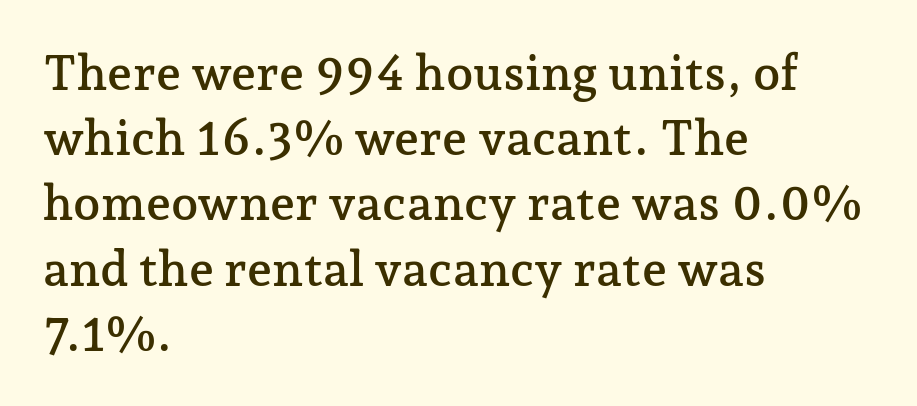
Does the copy run flush right? No — it runs flush left. When letters stand straight like this, we call the style roman or upright. The font family rendered here belongs to the serif group. Honestly, the row spacing looks completely unremarkable. The letters advance in unequal steps, a hallmark of proportional type.
